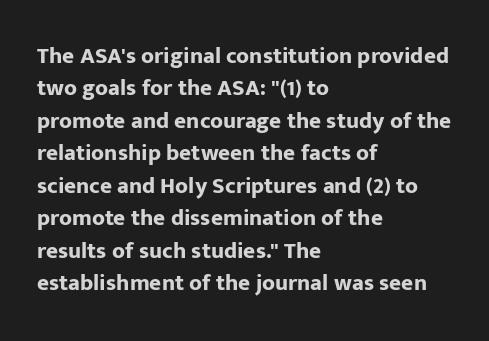
The image shows 23 px bold type, upright; set left-aligned, normal line spacing (1.41x), normal letter spacing, not underlined.
